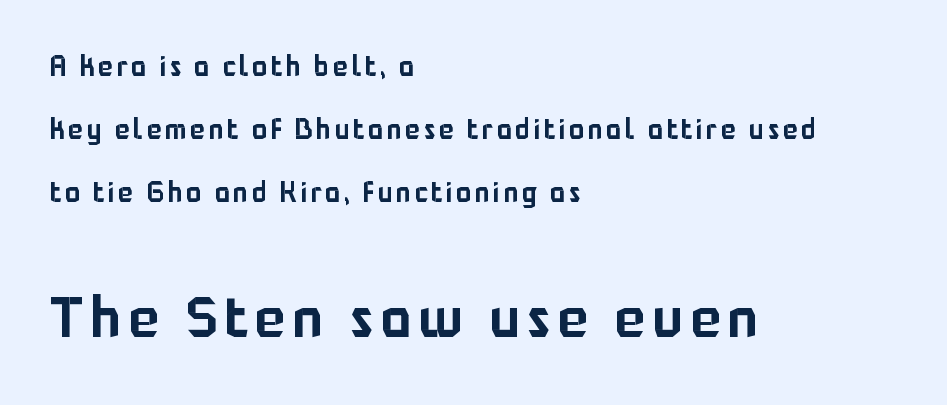
The image shows 57 px sans-serif type, upright; set left-aligned, loose line spacing (2.25x), not underlined; the second (bottom) block is 2.04x larger; low stroke contrast and a medium x-height.
